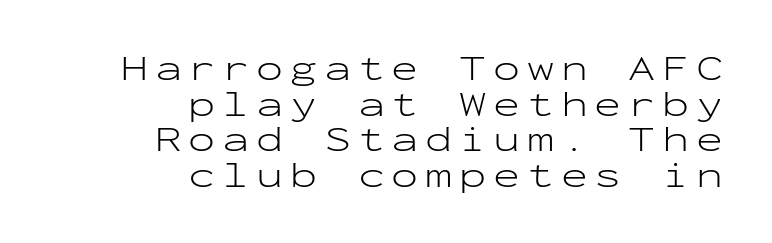
The space beneath each line is pristine and unruled. Every character here occupies the same horizontal width, giving the sample a typewriter-like rhythm. Serifs: no, the terminals of the letterforms are clean. Bold? No — there's no thickening of the strokes. Every stem runs plumb, perpendicular to the baseline. The compositor pushed each line to the right boundary.
